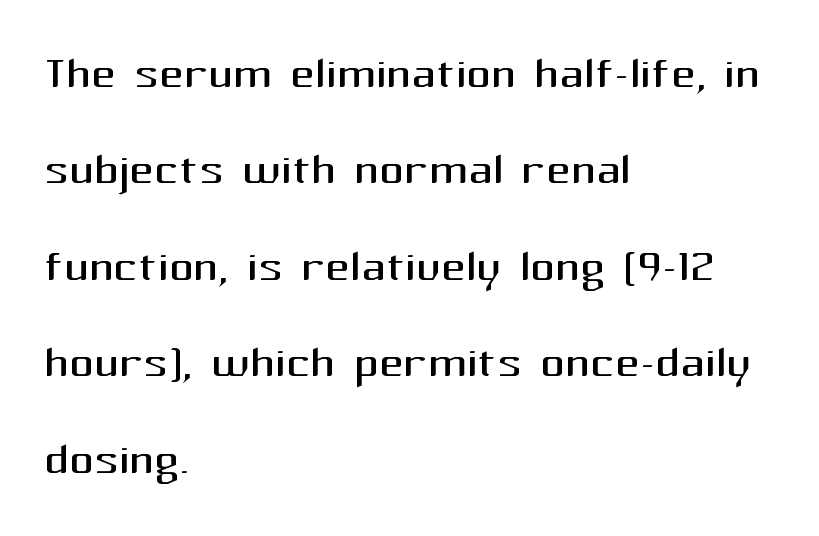
{"serif": "no", "italic": "no", "bold": "no", "weight": "regular", "width": "normal", "stroke_contrast": "medium", "x_height": "medium", "monospaced": "no", "underline": "no", "align": "left", "line_spacing": "normal", "line_spacing_ratio": 1.58, "letter_spacing": "normal", "letter_spacing_em": 0.0, "glyph_px": 61}
